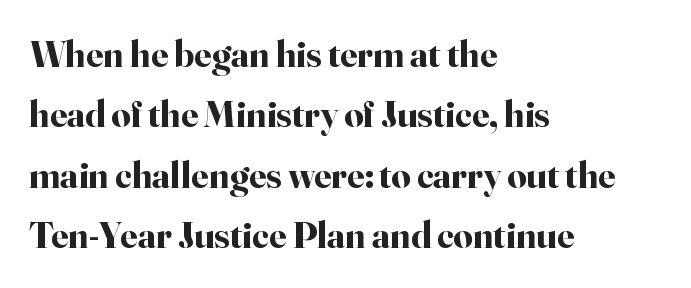
Q: Is the text bold? A: Yes.
Q: Is the text italic (slanted)? A: No, it is upright.
Q: Is the typeface a serif or a sans-serif typeface? A: Serif.
Q: Is the text underlined? A: No.
Q: How is the paragraph aligned? A: Left-aligned.
Q: Is the spacing between letters normal or unusually wide? A: Normal.
Q: Is the spacing between lines tight, normal or loose? A: Normal.
Q: Width (condensed, normal, or wide)? A: Normal.
Q: Stroke contrast? A: High.
Q: x-height? A: Small.
Q: Monospaced? A: No.
